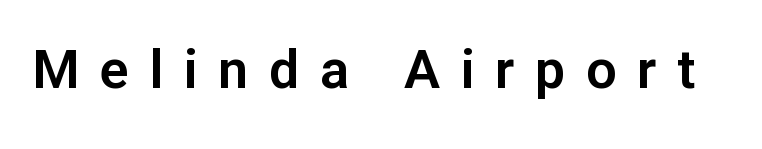
{"serif": "no", "italic": "no", "width": "normal", "stroke_contrast": "low", "x_height": "medium", "monospaced": "no", "underline": "no", "letter_spacing": "wide", "letter_spacing_em": 0.38, "glyph_px": 54}
